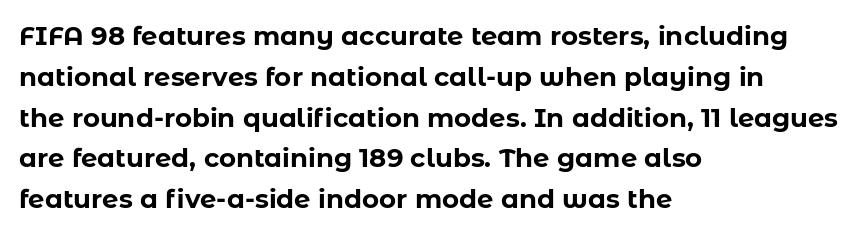
A dark, heavy texture on the line: the type is bold. Characters follow at the spacing the type designer built in. The designer left line spacing at the default. Unmarked baselines from the first word to the last. Posture: vertical.
